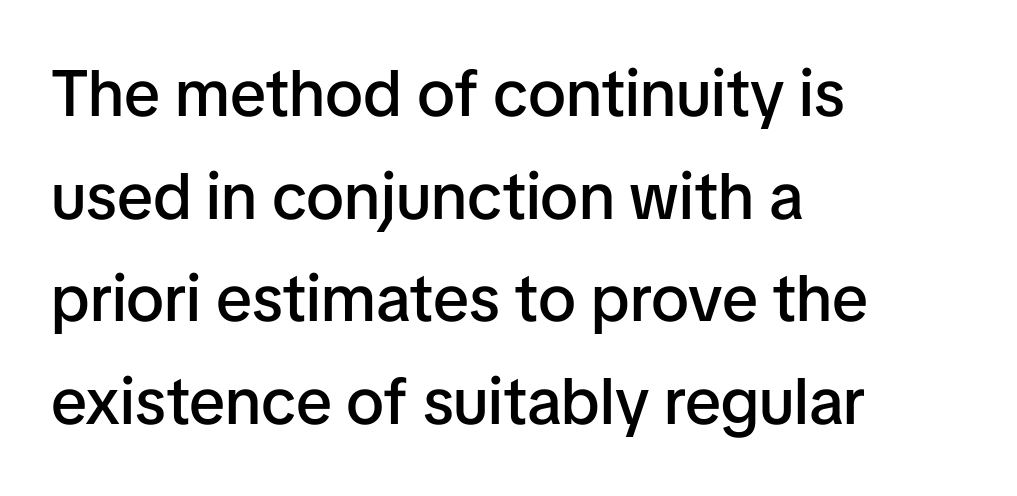
Q: Is the text bold? A: Semi-bold.
Q: Is the text italic (slanted)? A: No, it is upright.
Q: Is the typeface a serif or a sans-serif typeface? A: Sans-serif.
Q: Is the text underlined? A: No.
Q: How is the paragraph aligned? A: Left-aligned.
Q: Is the spacing between letters normal or unusually wide? A: Normal.
Q: Is the spacing between lines tight, normal or loose? A: Normal.
Q: Width (condensed, normal, or wide)? A: Normal.
Q: Stroke contrast? A: Low.
Q: x-height? A: Medium.
Q: Monospaced? A: No.
